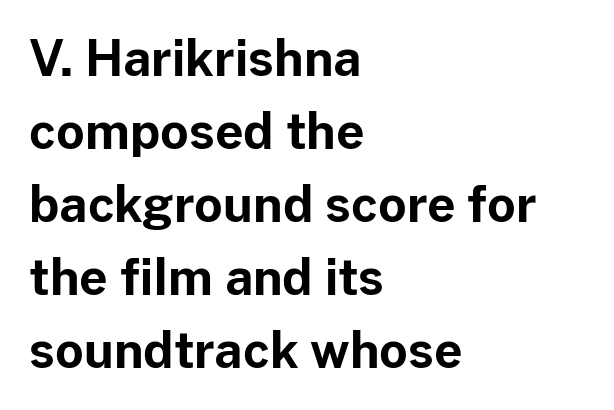
Q: Is the text bold? A: Yes.
Q: Is the text italic (slanted)? A: No, it is upright.
Q: Is the typeface a serif or a sans-serif typeface? A: Sans-serif.
Q: Is the text underlined? A: No.
Q: How is the paragraph aligned? A: Left-aligned.
Q: Is the spacing between letters normal or unusually wide? A: Normal.
Q: Is the spacing between lines tight, normal or loose? A: Normal.
Q: Width (condensed, normal, or wide)? A: Normal.
Q: Stroke contrast? A: Low.
Q: x-height? A: Medium.
Q: Monospaced? A: No.
